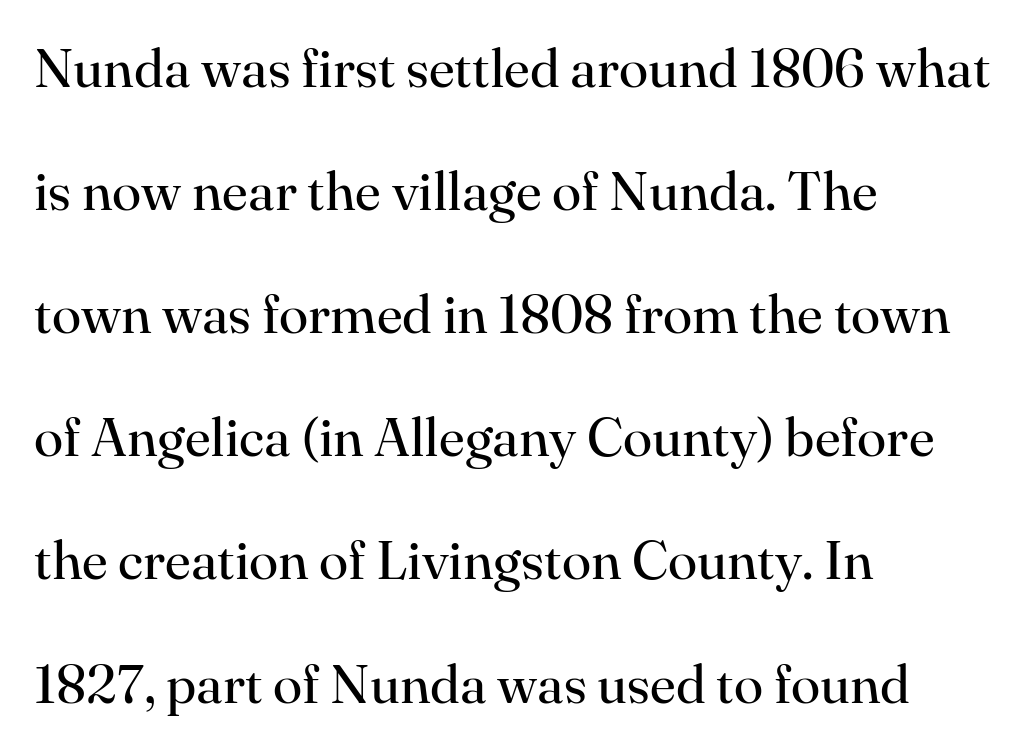
The image shows 54 px regular-weight serif type, upright; set left-aligned, loose line spacing (2.28x), normal letter spacing, not underlined; high stroke contrast and a small x-height.
